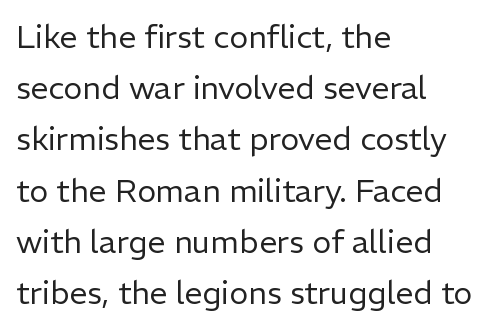
Reading down the column, the eye jumps a familiar distance to each next line. A student would call this left alignment; a typographer would say flush left, rag right. Are there feet on the stems? There aren't — it's a sans. Is this a fixed-width face? No — the glyphs have proportional, varying widths. Vertical stems look standard width or narrower in stroke.
